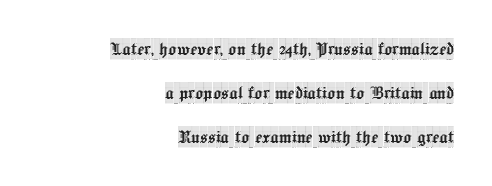
Q: Is the text italic (slanted)? A: No, it is upright.
Q: Is the text underlined? A: No.
Q: How is the paragraph aligned? A: Right-aligned.
Q: Is the spacing between letters normal or unusually wide? A: Normal.
Q: Is the spacing between lines tight, normal or loose? A: Loose.
